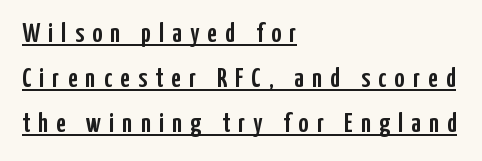
Q: Is the text italic (slanted)? A: No, it is upright.
Q: Is the text underlined? A: Yes.
Q: How is the paragraph aligned? A: Left-aligned.
Q: Is the spacing between letters normal or unusually wide? A: Unusually wide.
Q: Is the spacing between lines tight, normal or loose? A: Normal.
